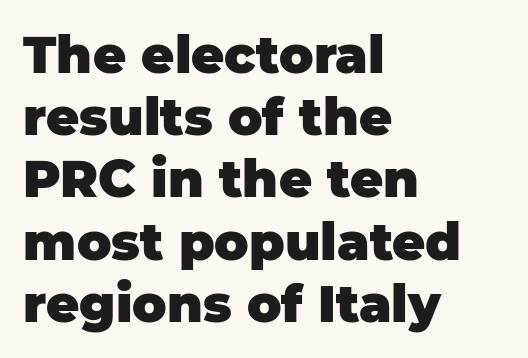
Q: Is the text bold? A: Yes.
Q: Is the text italic (slanted)? A: No, it is upright.
Q: Is the typeface a serif or a sans-serif typeface? A: Sans-serif.
Q: Is the text underlined? A: No.
Q: How is the paragraph aligned? A: Left-aligned.
Q: Is the spacing between letters normal or unusually wide? A: Normal.
Q: Width (condensed, normal, or wide)? A: Normal.
Q: Stroke contrast? A: Low.
Q: x-height? A: Large.
Q: Monospaced? A: No.
